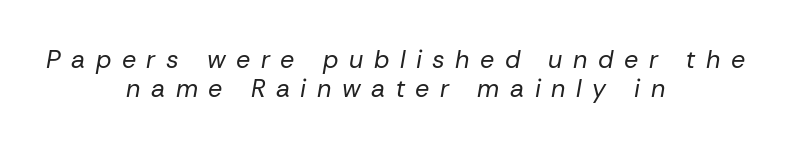
Q: Is the text bold? A: No.
Q: Is the text italic (slanted)? A: Yes, it leans right by about 10 degrees.
Q: Is the text underlined? A: No.
Q: How is the paragraph aligned? A: Centered.
Q: Is the spacing between letters normal or unusually wide? A: Unusually wide.
